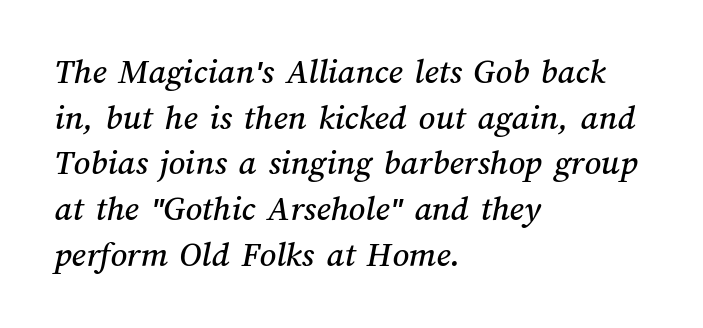
{"width": "normal", "stroke_contrast": "medium", "x_height": "medium", "monospaced": "no", "underline": "no", "align": "left", "line_spacing": "normal", "line_spacing_ratio": 1.27, "letter_spacing": "normal", "letter_spacing_em": 0.0, "glyph_px": 36}
